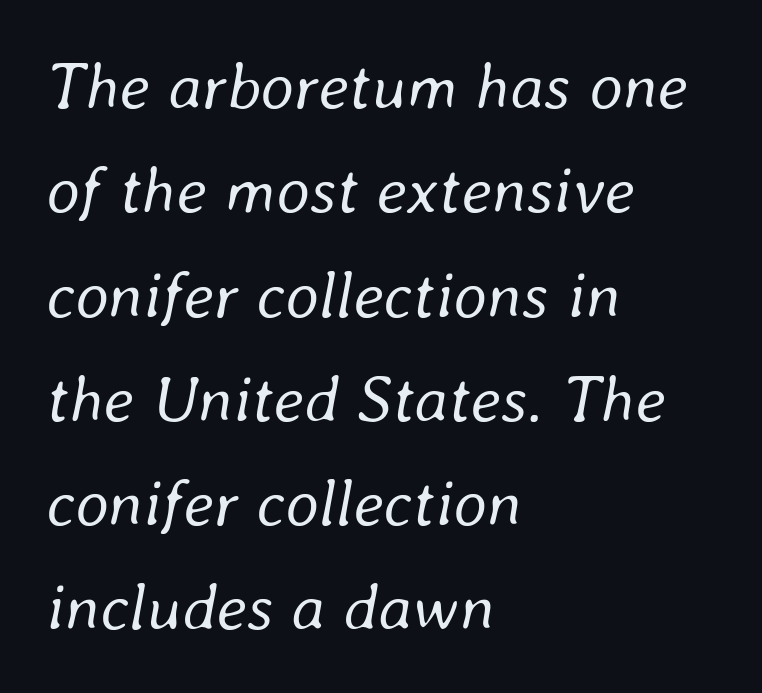
Is this a fixed-width face? No — the glyphs have proportional, varying widths. Between one letter and the next there's only the usual sliver of space. The typesetting does not lean heavy: it is not bold. The block of text has a typical density, with ordinary space between rows. Horizontally, the lines are justified to the leading edge only.
